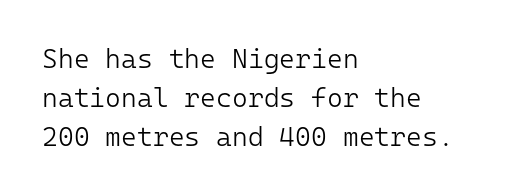
Q: Is the text bold? A: No.
Q: Is the text italic (slanted)? A: No, it is upright.
Q: Is the text underlined? A: No.
Q: How is the paragraph aligned? A: Left-aligned.
Q: Is the spacing between letters normal or unusually wide? A: Normal.
Q: Is the spacing between lines tight, normal or loose? A: Normal.
